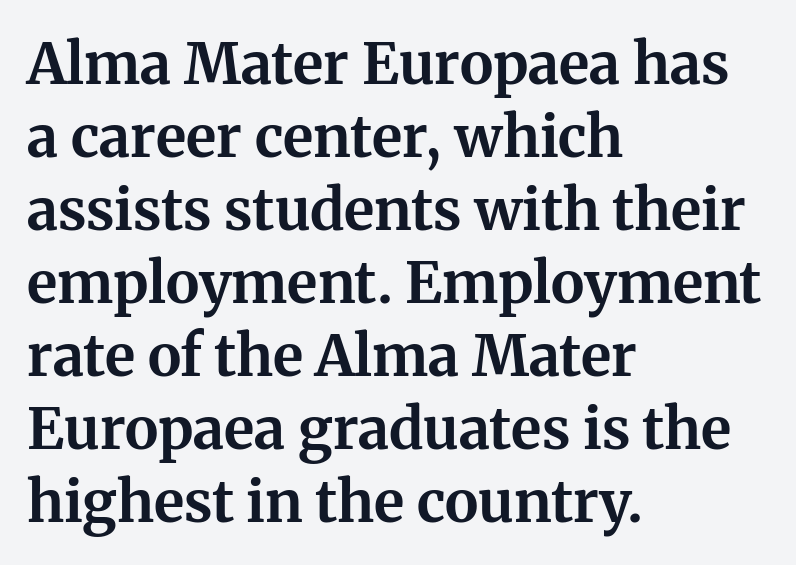
The image shows 57 px bold serif type, upright; set left-aligned, normal line spacing (1.28x), normal letter spacing, not underlined; medium stroke contrast and a medium x-height.
